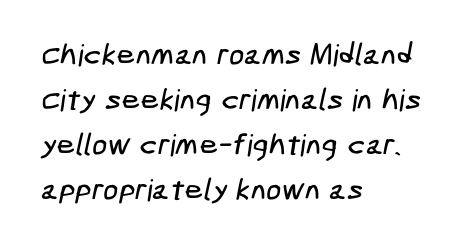
The image shows 30 px condensed sans-serif type; set left-aligned, normal line spacing (1.5x), normal letter spacing, not underlined; low stroke contrast and a medium x-height.
